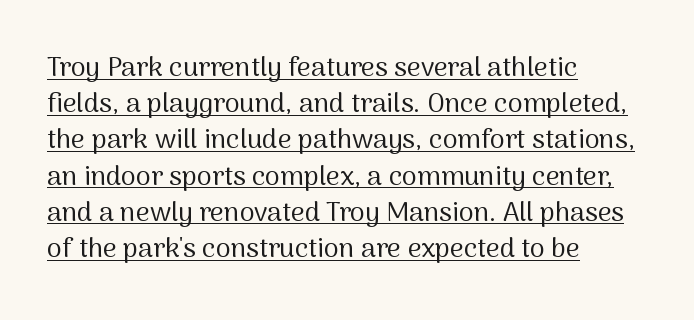
{"italic": "no", "bold": "no", "underline": "yes", "align": "left", "line_spacing": "normal", "line_spacing_ratio": 1.34, "letter_spacing": "normal", "letter_spacing_em": 0.0, "glyph_px": 27}
